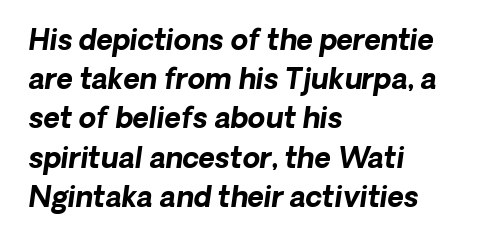
Nothing unusual about the tracking: characters are spaced as the font intends. Nobody drew a line under any word here. These lines carry a lot of weight — the face is fully bold. Notice how the passage keeps a crisp vertical edge on the left only. Do the characters align in a grid? No, the font is proportional.
